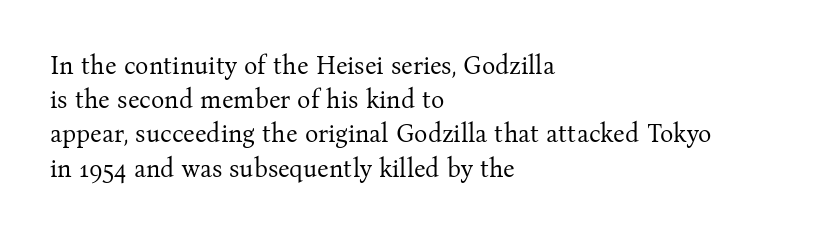
The area under the type is left untouched. A roman cut, with each character standing at attention. Observe the ordinary spacing: letters are neighbours, not strangers. Notice how the passage keeps a crisp vertical edge on the left only.
